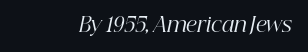
{"italic": "yes", "lean": "right", "slant_degrees": 12, "bold": "no", "underline": "no", "letter_spacing": "normal", "letter_spacing_em": 0.0, "glyph_px": 20}
